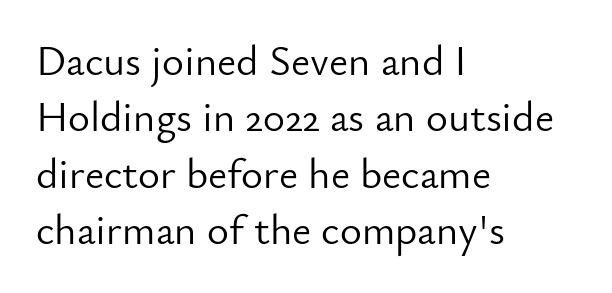
The image shows 42 px light sans-serif type, upright; set left-aligned, normal line spacing (1.34x), normal letter spacing, not underlined; low stroke contrast and a small x-height.
